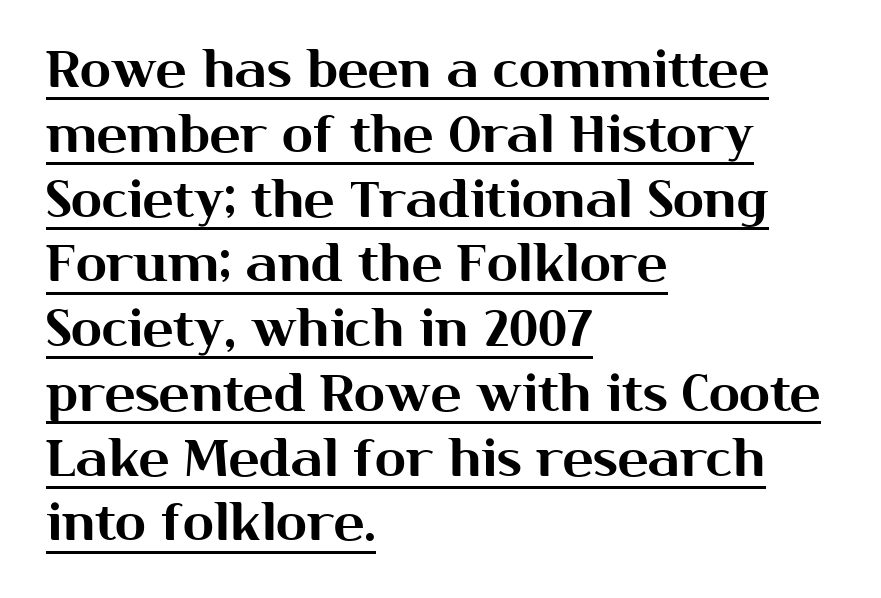
{"serif": "no", "italic": "no", "width": "normal", "stroke_contrast": "medium", "x_height": "medium", "monospaced": "no", "underline": "yes", "align": "left", "line_spacing": "normal", "line_spacing_ratio": 1.27, "letter_spacing": "normal", "letter_spacing_em": 0.0, "glyph_px": 51}
